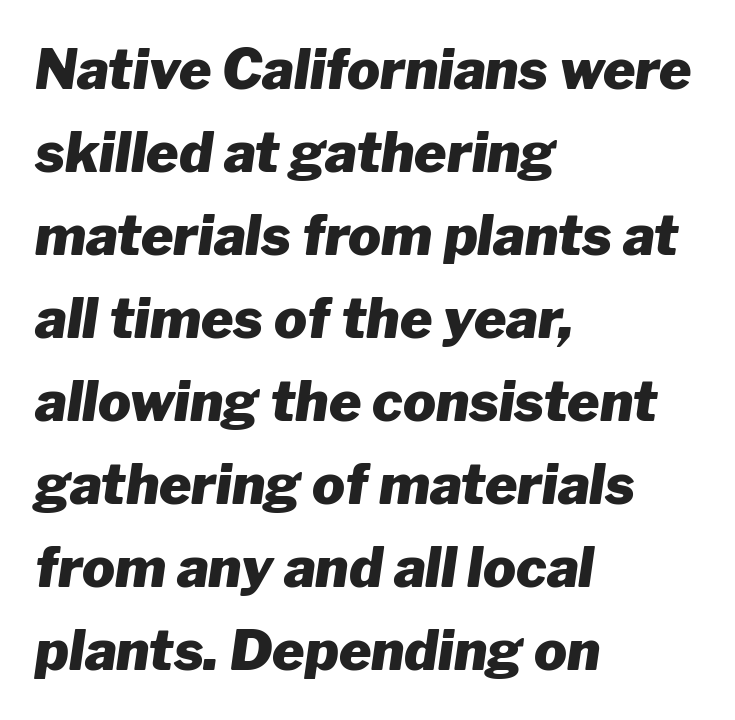
{"italic": "yes", "lean": "right", "slant_degrees": 8, "bold": "yes", "weight": "heavy", "width": "normal", "stroke_contrast": "low", "x_height": "medium", "monospaced": "no", "underline": "no", "align": "left", "line_spacing": "normal", "line_spacing_ratio": 1.51, "letter_spacing": "normal", "letter_spacing_em": 0.0, "glyph_px": 55}
